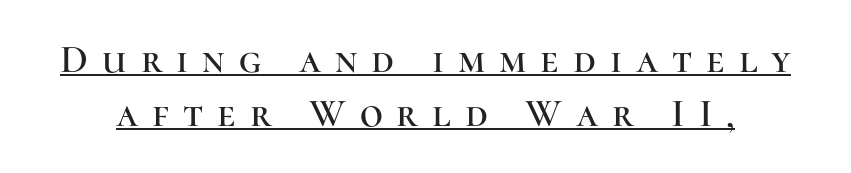
Q: Is the text italic (slanted)? A: No, it is upright.
Q: Is the typeface a serif or a sans-serif typeface? A: Serif.
Q: Is the text underlined? A: Yes.
Q: Is the spacing between letters normal or unusually wide? A: Unusually wide.
Q: Is the spacing between lines tight, normal or loose? A: Normal.
Q: Width (condensed, normal, or wide)? A: Normal.
Q: Stroke contrast? A: High.
Q: x-height? A: Medium.
Q: Monospaced? A: No.
